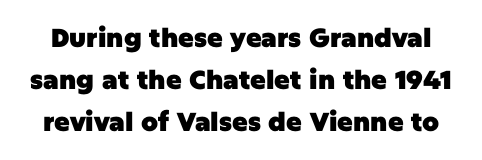
Q: Is the text bold? A: Yes.
Q: Is the text italic (slanted)? A: No, it is upright.
Q: Is the text underlined? A: No.
Q: Is the spacing between letters normal or unusually wide? A: Normal.
Q: Is the spacing between lines tight, normal or loose? A: Normal.
